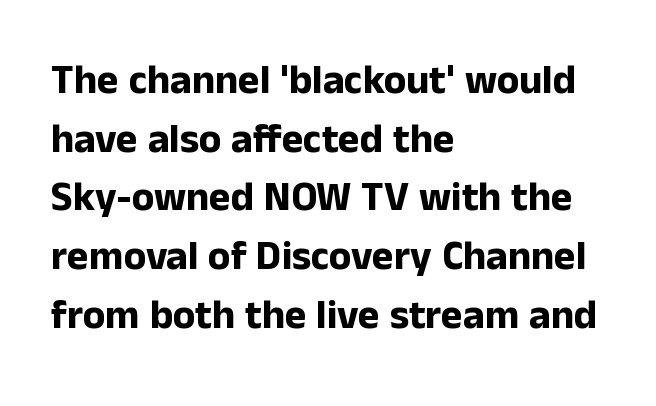
{"serif": "no", "italic": "no", "bold": "yes", "weight": "bold", "width": "normal", "stroke_contrast": "low", "x_height": "medium", "monospaced": "no", "underline": "no", "align": "left", "line_spacing": "normal", "line_spacing_ratio": 1.43, "letter_spacing": "normal", "letter_spacing_em": 0.0, "glyph_px": 41}
